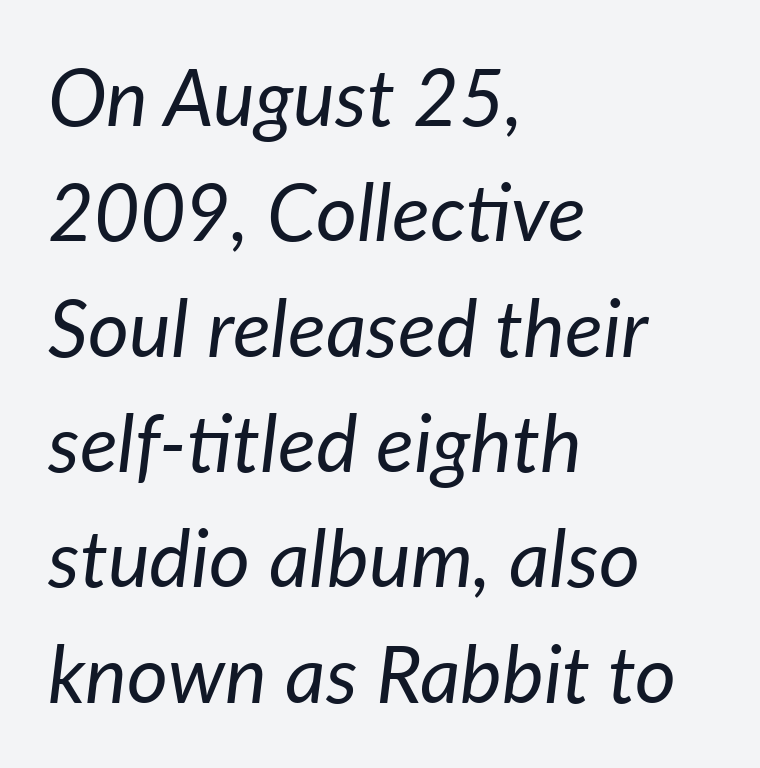
Q: Is the text bold? A: No.
Q: Is the text italic (slanted)? A: Yes, it leans right by about 7 degrees.
Q: Is the text underlined? A: No.
Q: How is the paragraph aligned? A: Left-aligned.
Q: Is the spacing between letters normal or unusually wide? A: Normal.
Q: Is the spacing between lines tight, normal or loose? A: Normal.
Q: Width (condensed, normal, or wide)? A: Normal.
Q: Stroke contrast? A: Low.
Q: x-height? A: Medium.
Q: Monospaced? A: No.
